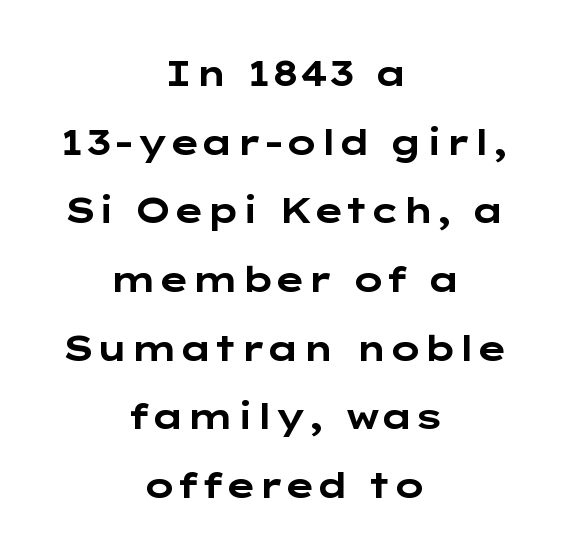
Notice the wide empty band between every row — that's loose leading. This sample uses plain, unmodified letter spacing. Heft: maximum for text — a bold. Nope, no serifs anywhere on these letters. If you folded the block vertically in half, each line would mirror itself in length.
